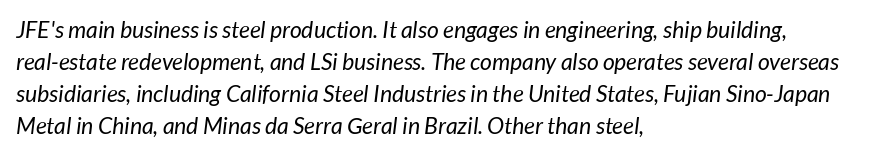
{"bold": "no", "underline": "no", "align": "left", "line_spacing": "normal", "line_spacing_ratio": 1.39, "letter_spacing": "normal", "letter_spacing_em": 0.0, "glyph_px": 23}
